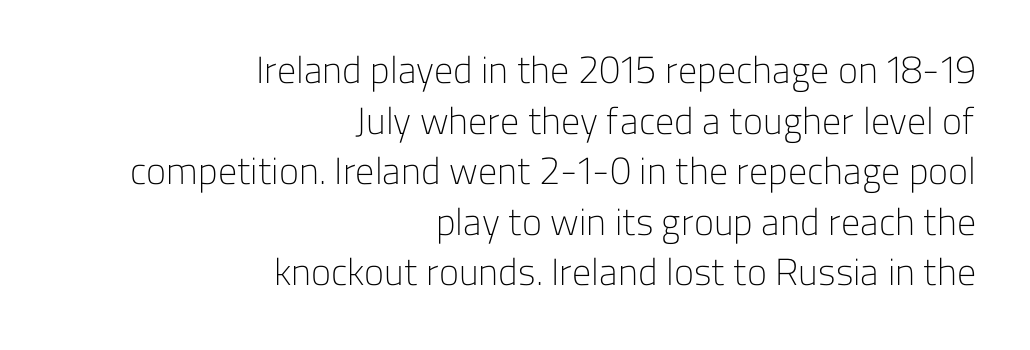
{"serif": "no", "italic": "no", "bold": "no", "weight": "light", "width": "normal", "stroke_contrast": "low", "x_height": "medium", "monospaced": "no", "underline": "no", "align": "right", "line_spacing": "normal", "line_spacing_ratio": 1.33, "letter_spacing": "normal", "letter_spacing_em": 0.0, "glyph_px": 38}
